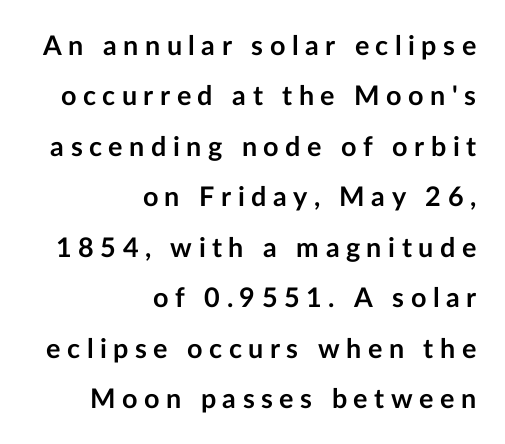
The image shows 27 px bold type, upright; set right-aligned, line spacing 1.87x, unusually wide letter spacing (+0.24 em), not underlined.
